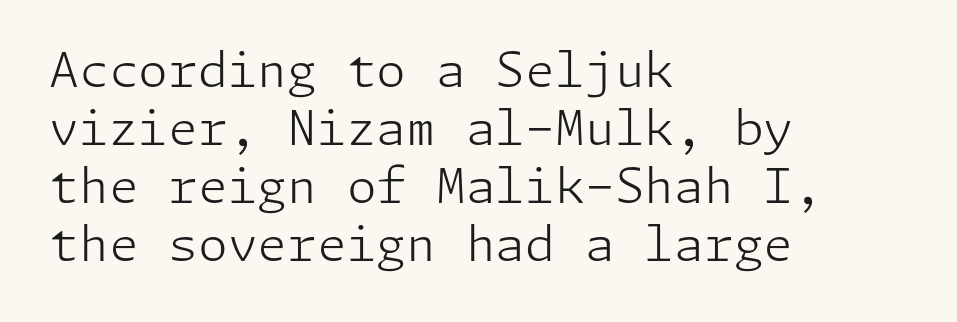
The image shows 48 px light sans-serif type, upright; set left-aligned, line spacing 1.21x, normal letter spacing, not underlined; low stroke contrast and a medium x-height.
